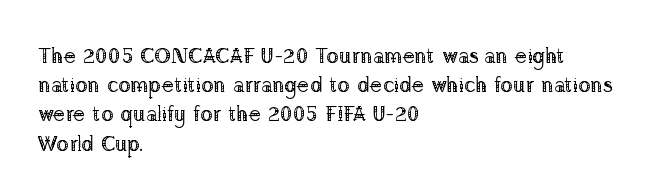
Q: Is the text bold? A: No.
Q: Is the text italic (slanted)? A: No, it is upright.
Q: Is the text underlined? A: No.
Q: How is the paragraph aligned? A: Left-aligned.
Q: Is the spacing between letters normal or unusually wide? A: Normal.
Q: Is the spacing between lines tight, normal or loose? A: Normal.
